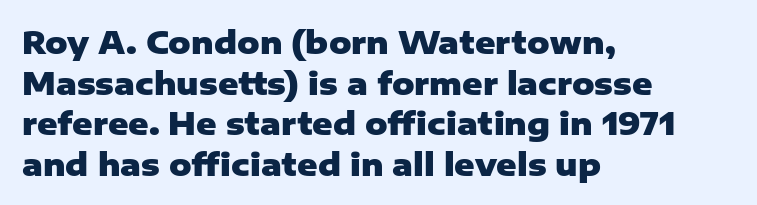
Does the leading feel generous? No, just average. Notice how thick the strokes are: this is what a full bold looks like. Font category for this specimen: sans-serif. The rag falls on the right side of this text block.
